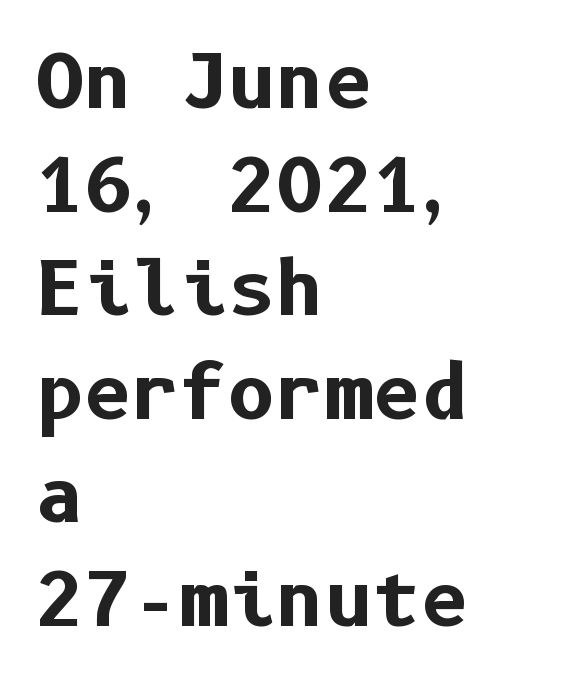
Quick note: not italic, upright. Nobody drew a line under any word here. In CSS terms this would be text-align: left. Students, observe: this is what conventionally led text looks like.
